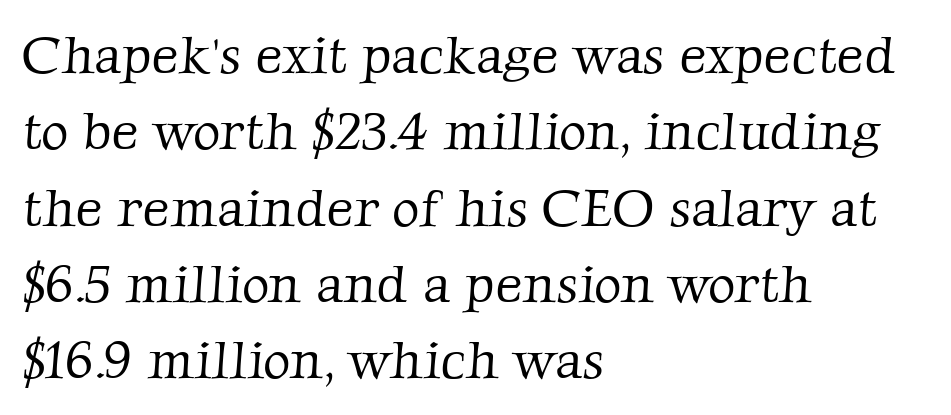
Q: Is the text bold? A: No.
Q: Is the typeface a serif or a sans-serif typeface? A: Serif.
Q: Is the text underlined? A: No.
Q: How is the paragraph aligned? A: Left-aligned.
Q: Is the spacing between letters normal or unusually wide? A: Normal.
Q: Is the spacing between lines tight, normal or loose? A: Normal.
Q: Width (condensed, normal, or wide)? A: Normal.
Q: Stroke contrast? A: Low.
Q: x-height? A: Medium.
Q: Monospaced? A: No.
